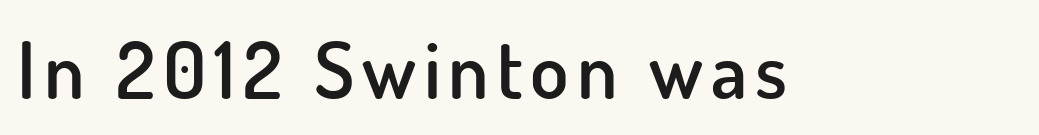
The image shows 79 px semibold sans-serif type, upright; set not underlined; low stroke contrast and a small x-height.
